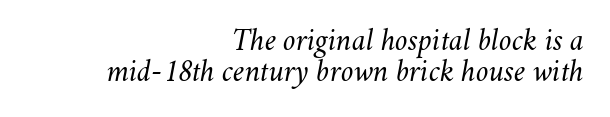
Q: Is the text bold? A: No.
Q: Is the text italic (slanted)? A: Yes, it leans right by about 11 degrees.
Q: Is the text underlined? A: No.
Q: How is the paragraph aligned? A: Right-aligned.
Q: Is the spacing between letters normal or unusually wide? A: Normal.
Q: Is the spacing between lines tight, normal or loose? A: Tight.
Q: Width (condensed, normal, or wide)? A: Normal.
Q: Stroke contrast? A: Medium.
Q: x-height? A: Small.
Q: Monospaced? A: No.
